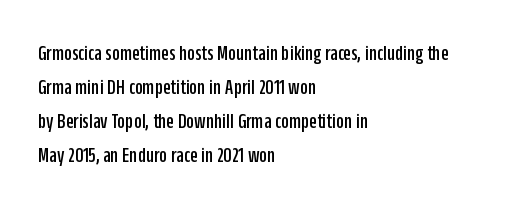
{"italic": "no", "underline": "no", "align": "left", "line_spacing": "normal", "line_spacing_ratio": 1.55, "letter_spacing": "normal", "letter_spacing_em": 0.0, "glyph_px": 22}
